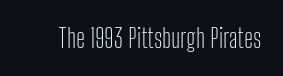
A roman cut, with each character standing at attention. Decoration check: the copy has no underline. The gaps between neighbouring characters are ordinary and unremarkable. Bold? No — there's no thickening of the strokes.
